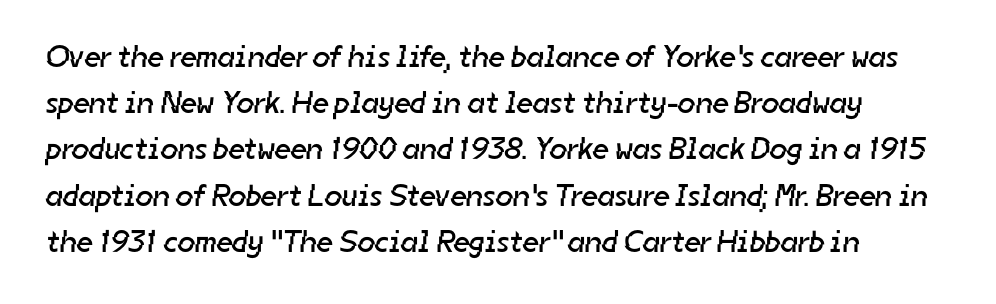
Q: Is the text bold? A: No.
Q: Is the typeface a serif or a sans-serif typeface? A: Sans-serif.
Q: Is the text underlined? A: No.
Q: How is the paragraph aligned? A: Left-aligned.
Q: Is the spacing between letters normal or unusually wide? A: Normal.
Q: Is the spacing between lines tight, normal or loose? A: Normal.
Q: Width (condensed, normal, or wide)? A: Normal.
Q: Stroke contrast? A: Low.
Q: x-height? A: Medium.
Q: Monospaced? A: No.
